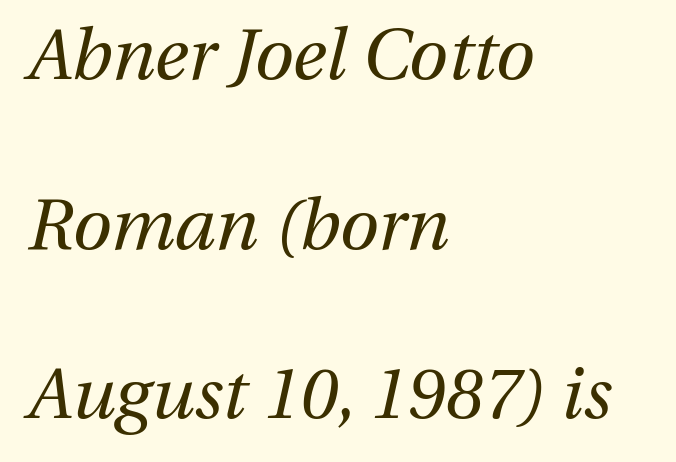
{"italic": "yes", "lean": "right", "slant_degrees": 13, "bold": "no", "weight": "regular", "width": "normal", "stroke_contrast": "medium", "x_height": "medium", "monospaced": "no", "underline": "no", "align": "left", "line_spacing": "loose", "line_spacing_ratio": 2.39, "letter_spacing": "normal", "letter_spacing_em": 0.0, "glyph_px": 71}
